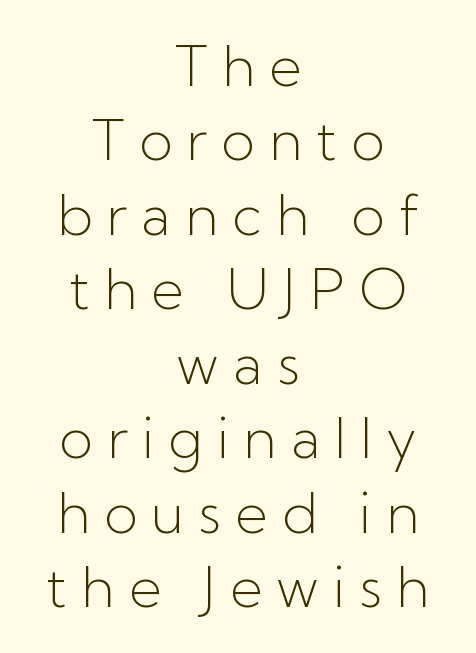
The image shows 56 px light sans-serif type, upright; set centered, normal line spacing (1.33x), unusually wide letter spacing (+0.25 em), not underlined; low stroke contrast and a medium x-height.
